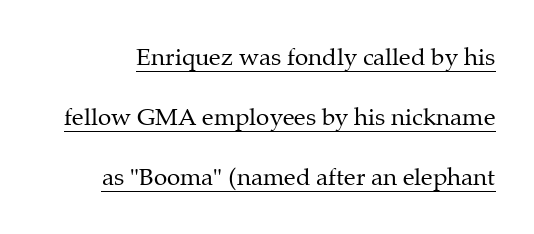
The image shows 24 px text type, upright; set loose line spacing (2.5x), normal letter spacing, underlined.
